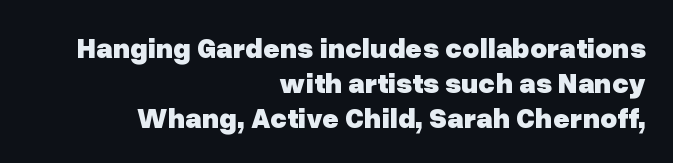
{"serif": "no", "italic": "no", "bold": "yes", "weight": "heavy", "width": "normal", "stroke_contrast": "low", "x_height": "medium", "monospaced": "no", "underline": "no", "align": "right", "line_spacing_ratio": 1.2, "letter_spacing": "normal", "letter_spacing_em": 0.0, "glyph_px": 29}
